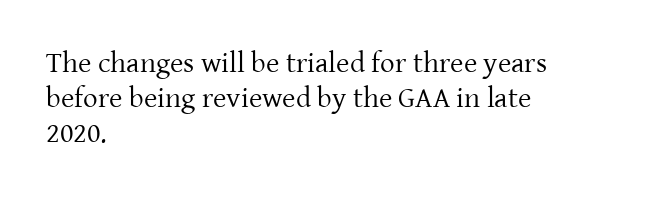
These lines are rendered in a variable-pitch font. Compared with a typical body face, this is equally light or lighter still. This rendering features lettering with no underline. The paragraph shown leans on its left margin. Upright lettering throughout.
